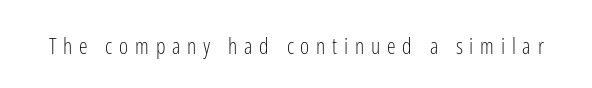
The image shows 22 px text type, upright; set unusually wide letter spacing (+0.31 em), not underlined.
